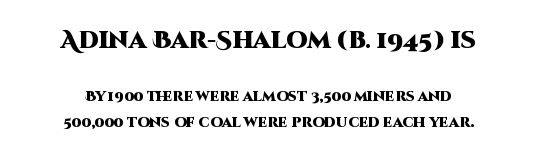
The image shows 24 px bold type, upright; set centered, line spacing 1.83x, normal letter spacing, not underlined; the first (top) block is 1.71x larger.
